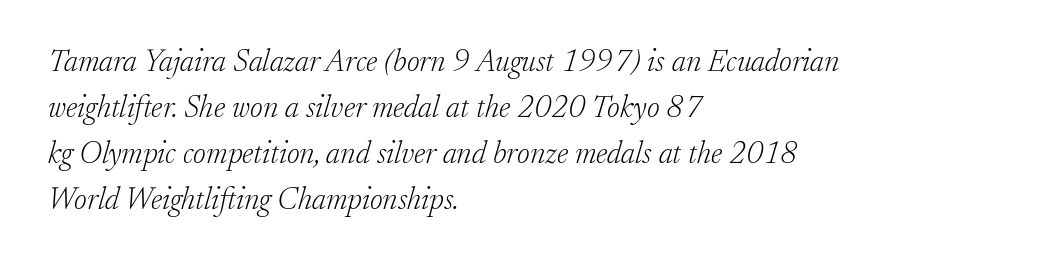
Q: Is the text bold? A: No.
Q: Is the text italic (slanted)? A: Yes, it leans right by about 17 degrees.
Q: Is the typeface a serif or a sans-serif typeface? A: Serif.
Q: Is the text underlined? A: No.
Q: How is the paragraph aligned? A: Left-aligned.
Q: Is the spacing between letters normal or unusually wide? A: Normal.
Q: Is the spacing between lines tight, normal or loose? A: Normal.
Q: Width (condensed, normal, or wide)? A: Normal.
Q: Stroke contrast? A: Low.
Q: x-height? A: Small.
Q: Monospaced? A: No.
